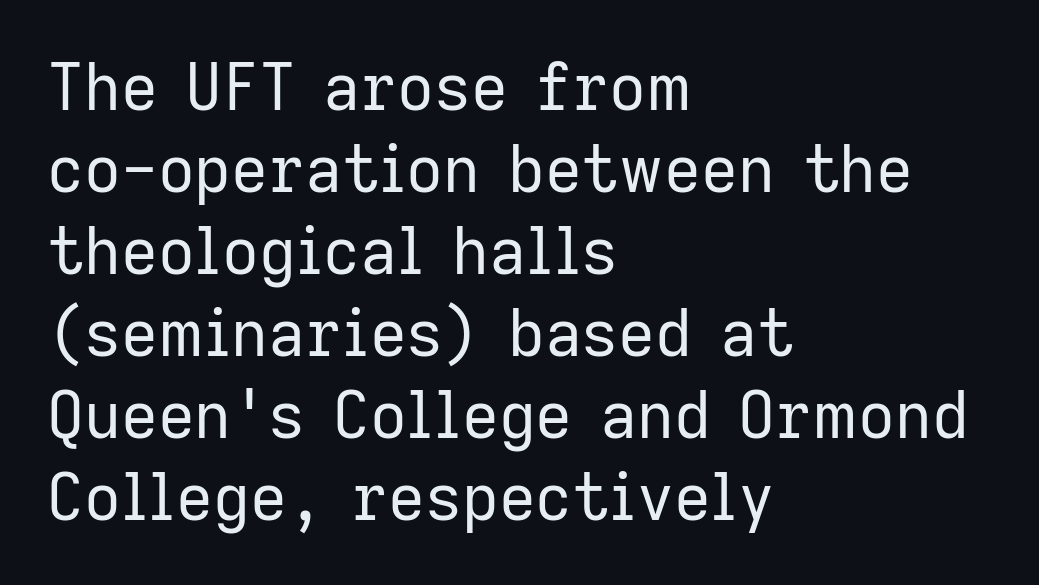
The image shows 64 px regular-weight sans-serif type, upright; set left-aligned, normal line spacing (1.28x), normal letter spacing, not underlined; low stroke contrast and a medium x-height.
